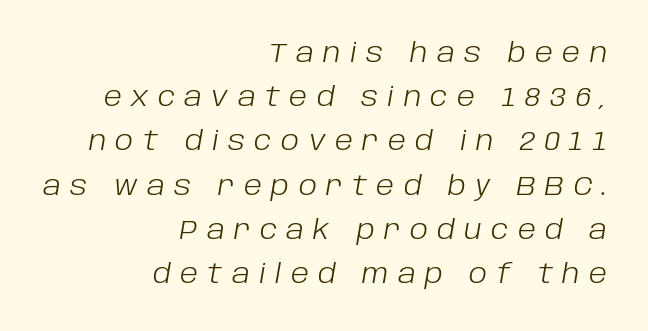
The face used here is rendered with a markedly widened letterfit. These lines stack with their right ends in a neat column. Vertically, the passage feels balanced, rows spaced as you'd expect. The letters look calm and open, with moderate or lighter stems. Emphasis-style slanted type is in use. Only glyphs here, with clear space below each row.
